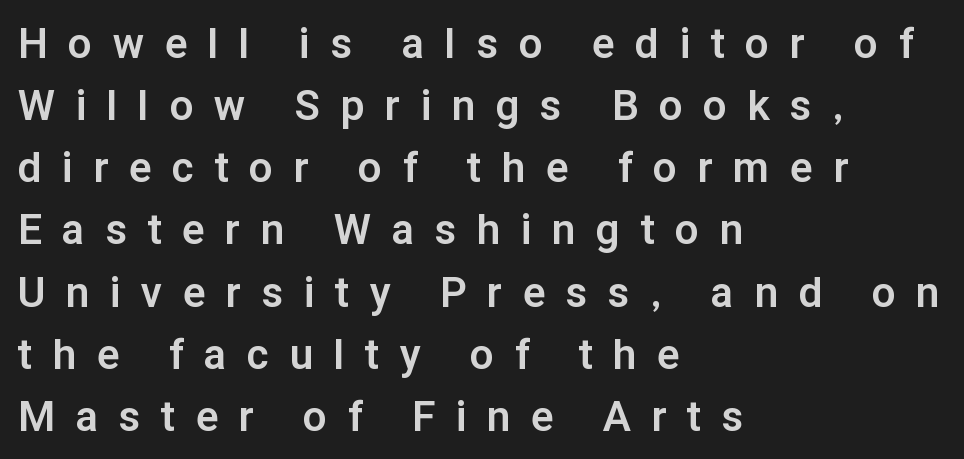
The image shows 42 px bold sans-serif type, upright; set left-aligned, normal line spacing (1.48x), unusually wide letter spacing (+0.5 em), not underlined; low stroke contrast and a medium x-height.
